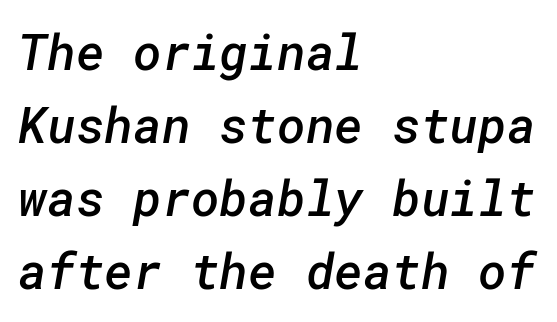
{"serif": "no", "bold": "semi", "weight": "semibold", "width": "normal", "stroke_contrast": "low", "x_height": "medium", "underline": "no", "align": "left", "line_spacing": "normal", "line_spacing_ratio": 1.49, "letter_spacing": "normal", "letter_spacing_em": 0.0, "glyph_px": 49}
